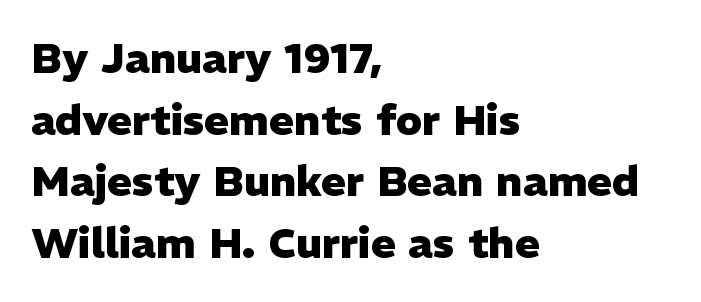
{"serif": "no", "italic": "no", "bold": "yes", "weight": "heavy", "width": "normal", "stroke_contrast": "low", "x_height": "medium", "monospaced": "no", "underline": "no", "align": "left", "line_spacing": "normal", "line_spacing_ratio": 1.47, "letter_spacing": "normal", "letter_spacing_em": 0.0, "glyph_px": 42}
